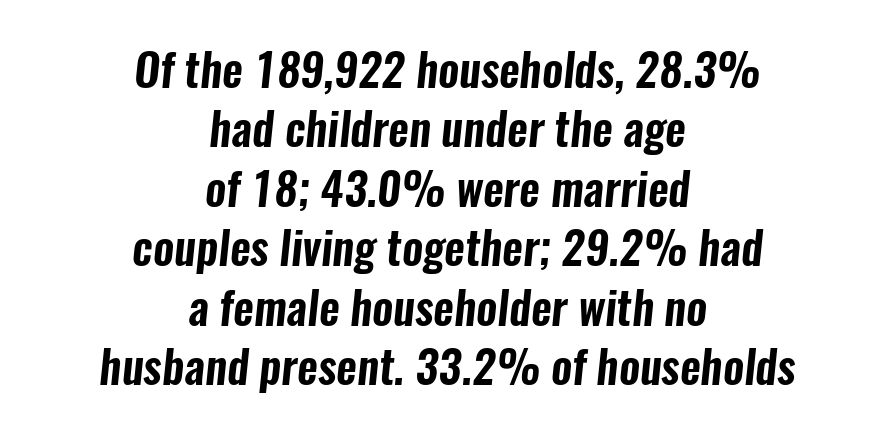
The image shows 45 px condensed sans-serif type; set centered, normal line spacing (1.32x), normal letter spacing, not underlined; low stroke contrast and a medium x-height.
